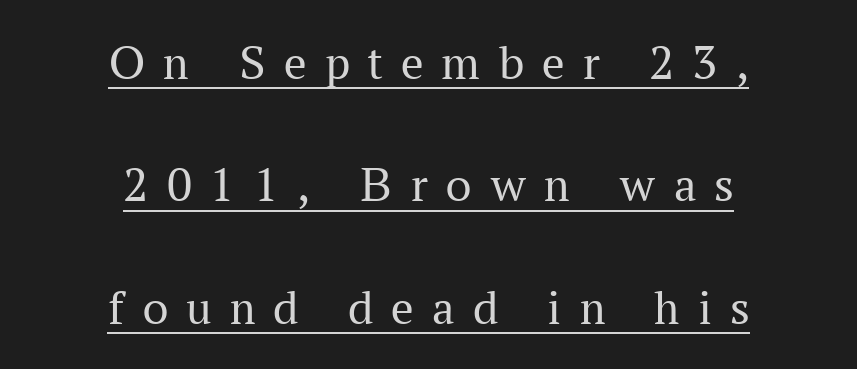
Q: Is the text bold? A: No.
Q: Is the text italic (slanted)? A: No, it is upright.
Q: Is the typeface a serif or a sans-serif typeface? A: Serif.
Q: Is the text underlined? A: Yes.
Q: How is the paragraph aligned? A: Centered.
Q: Is the spacing between letters normal or unusually wide? A: Unusually wide.
Q: Is the spacing between lines tight, normal or loose? A: Loose.
Q: Width (condensed, normal, or wide)? A: Normal.
Q: Stroke contrast? A: Medium.
Q: x-height? A: Medium.
Q: Monospaced? A: No.
